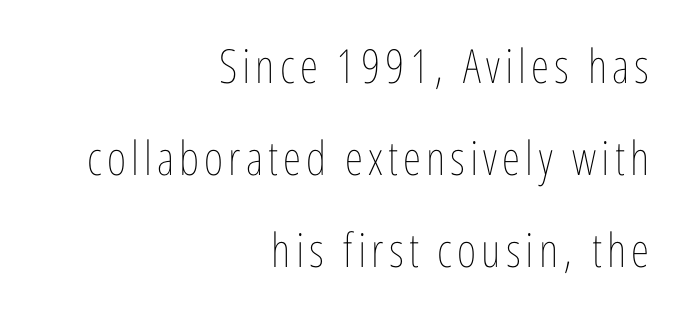
{"italic": "no", "bold": "no", "weight": "thin", "width": "condensed", "stroke_contrast": "low", "x_height": "medium", "monospaced": "no", "underline": "no", "align": "right", "line_spacing": "loose", "line_spacing_ratio": 1.96, "glyph_px": 47}
